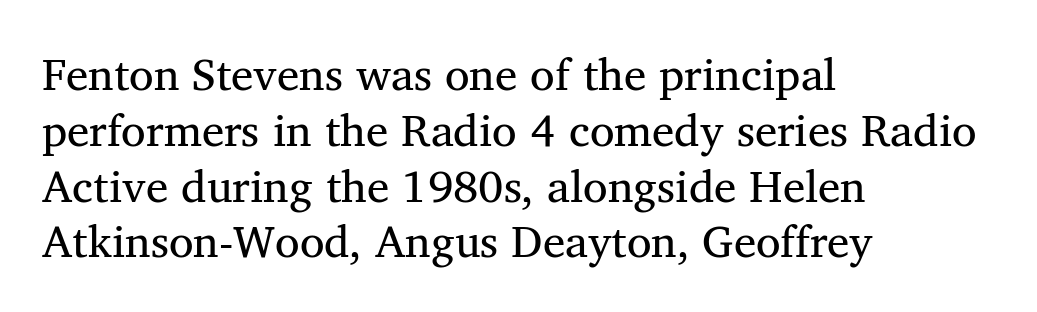
The image shows 45 px regular-weight serif type, upright; set left-aligned, line spacing 1.24x, normal letter spacing, not underlined; medium stroke contrast and a medium x-height.
